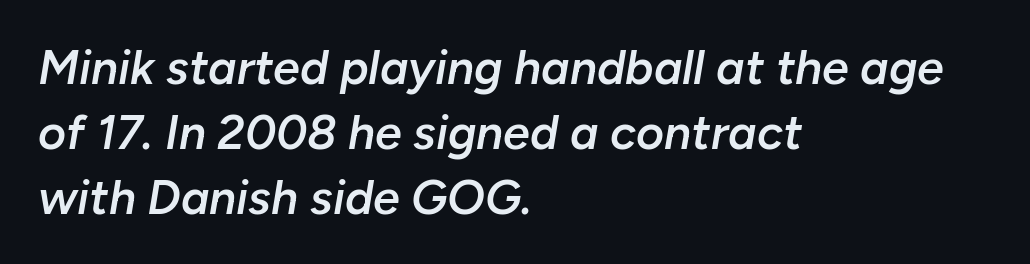
Q: Is the text bold? A: Semi-bold.
Q: Is the text italic (slanted)? A: Yes, it leans right by about 10 degrees.
Q: Is the text underlined? A: No.
Q: How is the paragraph aligned? A: Left-aligned.
Q: Is the spacing between letters normal or unusually wide? A: Normal.
Q: Is the spacing between lines tight, normal or loose? A: Normal.
Q: Width (condensed, normal, or wide)? A: Normal.
Q: Stroke contrast? A: Low.
Q: x-height? A: Medium.
Q: Monospaced? A: No.
